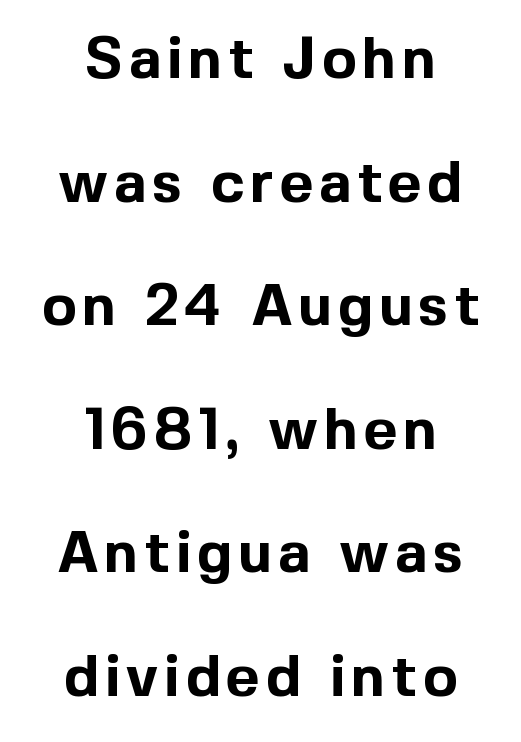
The image shows 58 px bold sans-serif type, upright; set centered, loose line spacing (2.13x), not underlined; a medium x-height.
